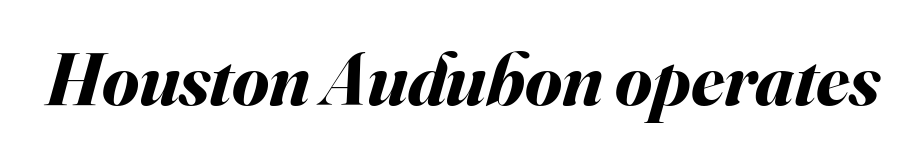
Caption: standard tracking, unaltered. A typesetter would call this proportional, since set widths differ per character. Glance below the letters and you will spot only blank space. Rendered with sloped, italic letterforms. Pretty heavy lettering here — definitely bold.
